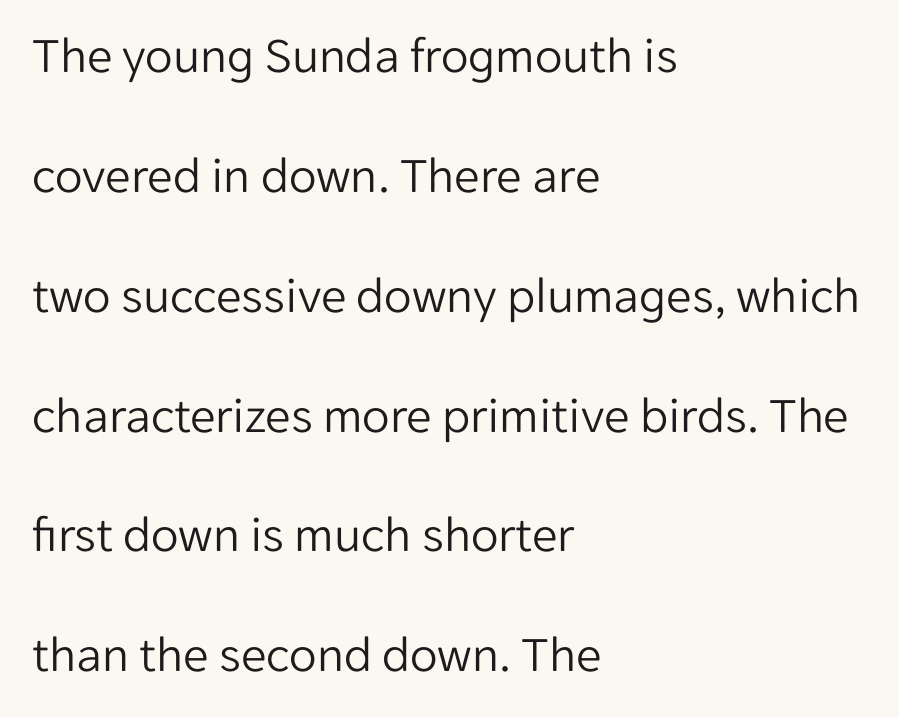
The image shows 51 px light sans-serif type, upright; set left-aligned, loose line spacing (2.35x), normal letter spacing, not underlined; low stroke contrast and a medium x-height.
